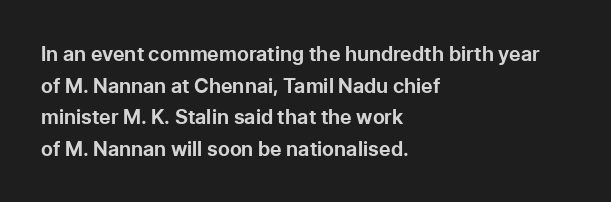
{"italic": "no", "bold": "yes", "underline": "no", "align": "left", "line_spacing": "normal", "line_spacing_ratio": 1.58, "letter_spacing": "normal", "letter_spacing_em": 0.0, "glyph_px": 20}
